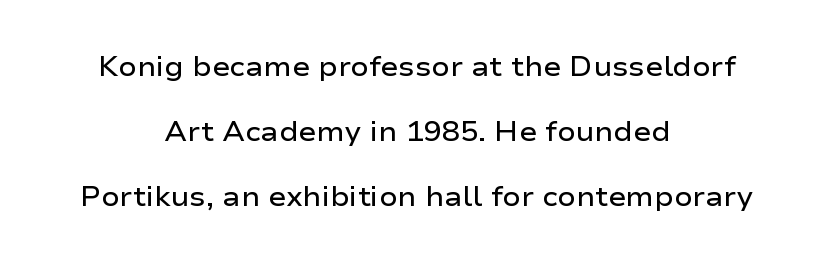
{"italic": "no", "bold": "semi", "underline": "no", "align": "center", "line_spacing": "loose", "line_spacing_ratio": 2.4, "letter_spacing": "normal", "letter_spacing_em": 0.0, "glyph_px": 27}
